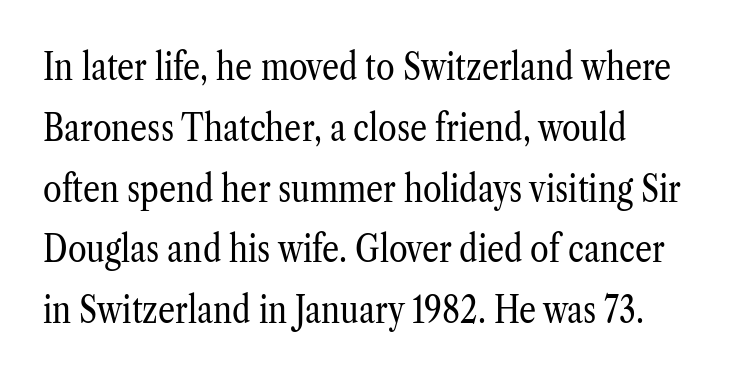
Do the letters lean? They stand straight. Unlike a clean sans, this face finishes its strokes with serifs. Varying glyph widths throughout — classic text-font behaviour. The words here are not underlined. This sample uses plain, unmodified letter spacing. Students, observe: this is what conventionally led text looks like.
